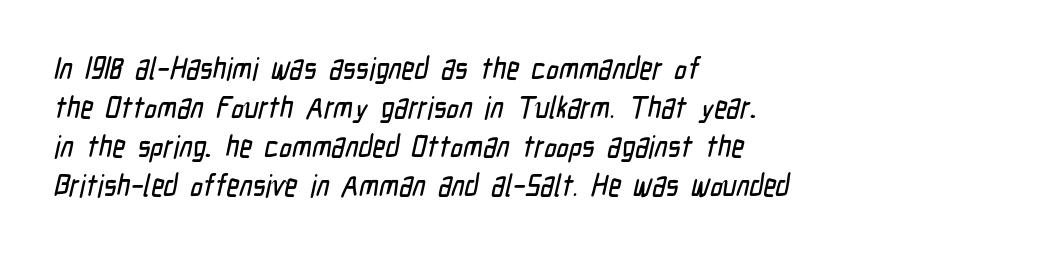
Q: Is the typeface a serif or a sans-serif typeface? A: Sans-serif.
Q: Is the text underlined? A: No.
Q: How is the paragraph aligned? A: Left-aligned.
Q: Is the spacing between letters normal or unusually wide? A: Normal.
Q: Is the spacing between lines tight, normal or loose? A: Normal.
Q: Width (condensed, normal, or wide)? A: Condensed.
Q: Stroke contrast? A: Low.
Q: x-height? A: Medium.
Q: Monospaced? A: No.
